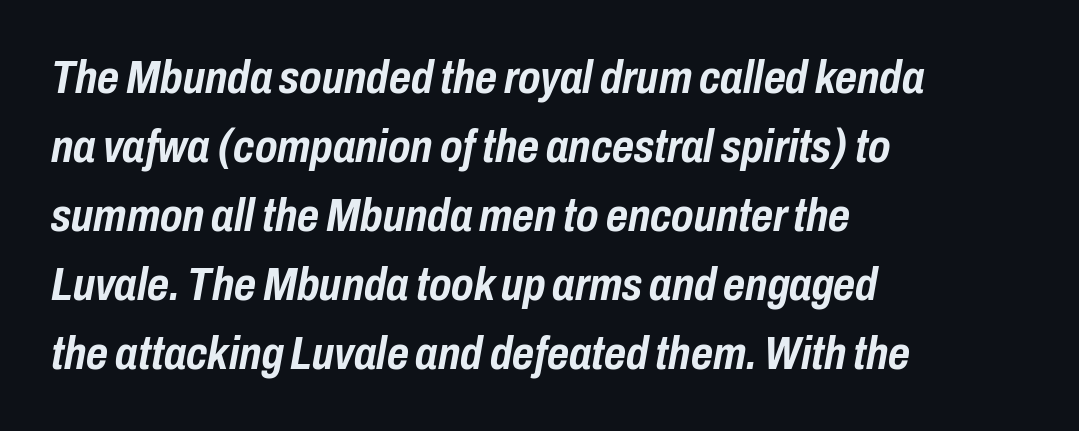
Q: Is the text bold? A: Yes.
Q: Is the text italic (slanted)? A: Yes, it leans right by about 10 degrees.
Q: Is the text underlined? A: No.
Q: How is the paragraph aligned? A: Left-aligned.
Q: Is the spacing between letters normal or unusually wide? A: Normal.
Q: Is the spacing between lines tight, normal or loose? A: Normal.
Q: Width (condensed, normal, or wide)? A: Condensed.
Q: Stroke contrast? A: Low.
Q: x-height? A: Medium.
Q: Monospaced? A: No.
